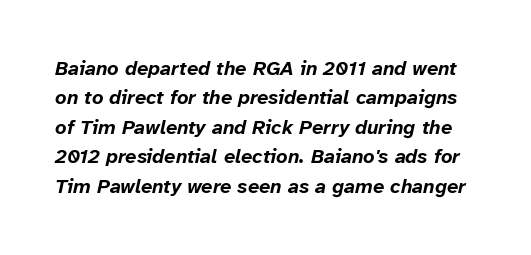
The image shows 20 px bold type, italic (leaning right); set normal line spacing (1.47x), normal letter spacing, not underlined.
